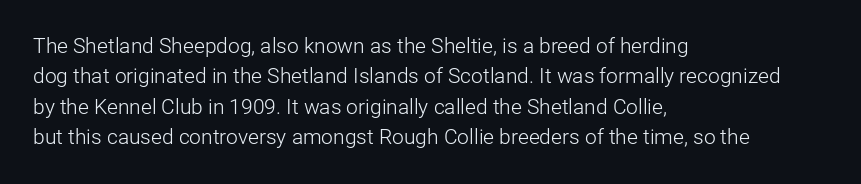
Q: Is the text bold? A: No.
Q: Is the text italic (slanted)? A: No, it is upright.
Q: Is the text underlined? A: No.
Q: How is the paragraph aligned? A: Left-aligned.
Q: Is the spacing between letters normal or unusually wide? A: Normal.
Q: Is the spacing between lines tight, normal or loose? A: Normal.
